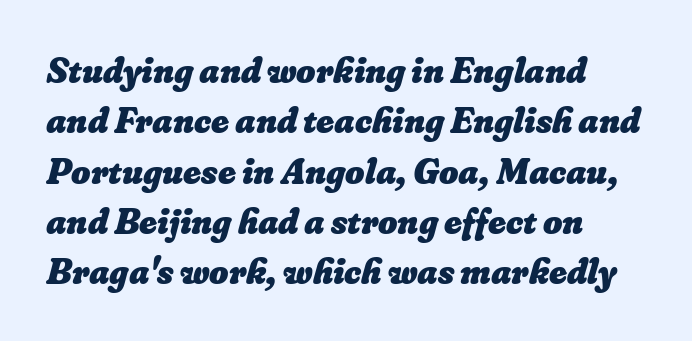
{"bold": "yes", "weight": "heavy", "width": "normal", "stroke_contrast": "low", "x_height": "small", "monospaced": "no", "underline": "no", "align": "left", "line_spacing": "normal", "line_spacing_ratio": 1.36, "letter_spacing": "normal", "letter_spacing_em": 0.0, "glyph_px": 37}
